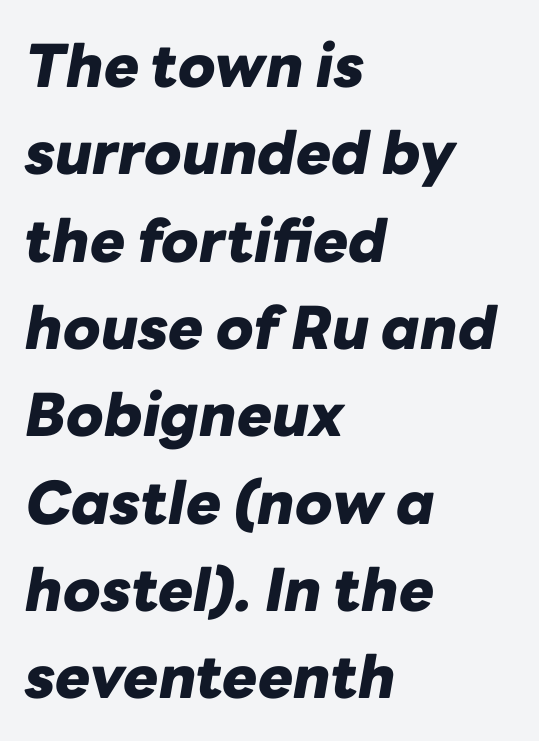
The image shows 59 px heavy type, italic (leaning right); set left-aligned, normal line spacing (1.48x), normal letter spacing, not underlined; low stroke contrast and a medium x-height.
